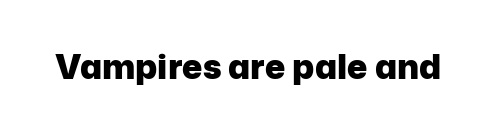
The image shows 34 px heavy sans-serif type, upright; set normal letter spacing, not underlined; low stroke contrast and a medium x-height.
